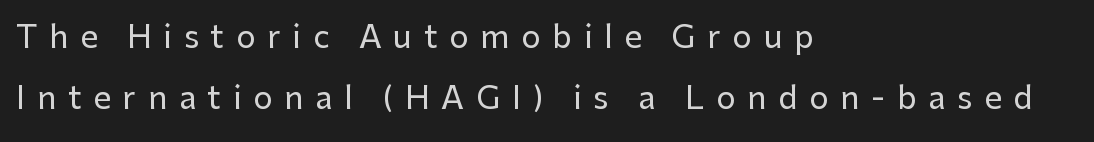
In CSS terms this would be text-align: left. A typesetter would call this leading open, well beyond the default. Words appear elongated and porous because spacing is wide. The rendering shows plain stroke endings on the letterforms — a sans-serif design. The passage shown is not underscored anywhere. This sample has the flowing, uneven cadence of proportional lettering.
